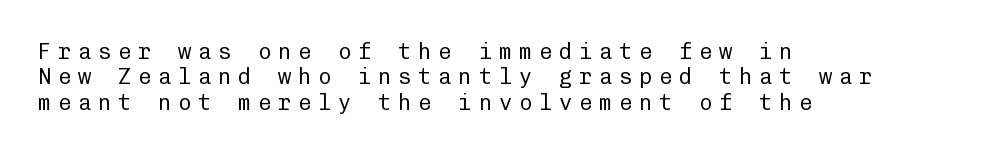
{"italic": "no", "bold": "no", "underline": "no", "align": "left", "line_spacing": "tight", "line_spacing_ratio": 1.15, "letter_spacing": "wide", "letter_spacing_em": 0.31, "glyph_px": 22}
